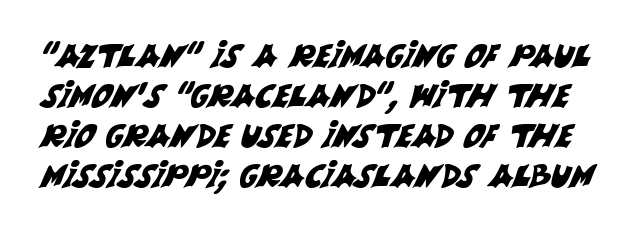
{"serif": "no", "width": "normal", "stroke_contrast": "medium", "x_height": "large", "monospaced": "no", "underline": "no", "line_spacing": "normal", "line_spacing_ratio": 1.25, "letter_spacing": "normal", "letter_spacing_em": 0.0, "glyph_px": 32}
